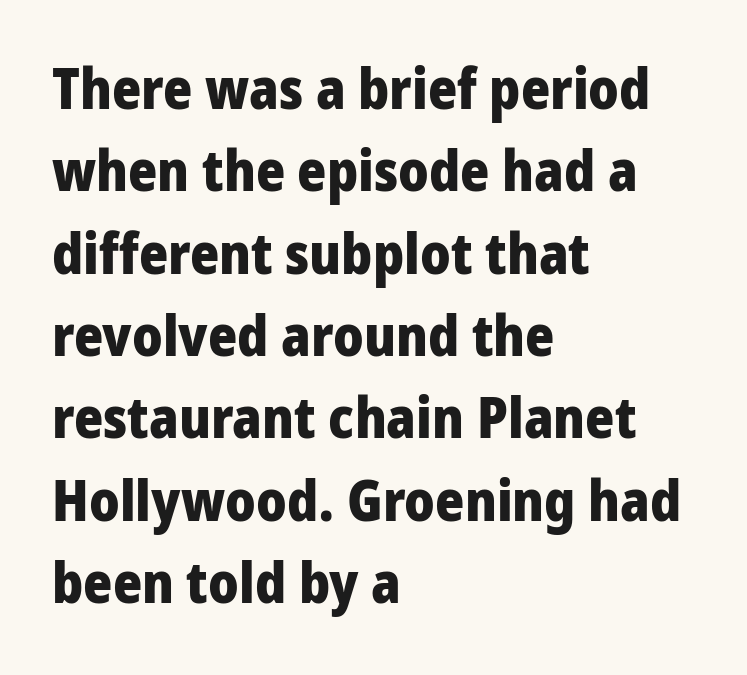
Q: Is the text bold? A: Yes.
Q: Is the text italic (slanted)? A: No, it is upright.
Q: Is the typeface a serif or a sans-serif typeface? A: Sans-serif.
Q: Is the text underlined? A: No.
Q: How is the paragraph aligned? A: Left-aligned.
Q: Is the spacing between letters normal or unusually wide? A: Normal.
Q: Is the spacing between lines tight, normal or loose? A: Normal.
Q: Width (condensed, normal, or wide)? A: Condensed.
Q: Stroke contrast? A: Low.
Q: x-height? A: Large.
Q: Monospaced? A: No.
